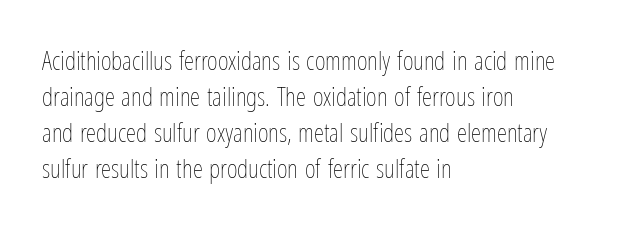
The image shows 26 px text type, upright; set left-aligned, normal line spacing (1.38x), normal letter spacing, not underlined.
